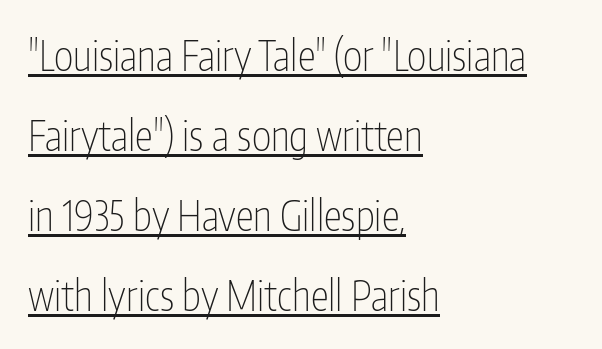
Q: Is the text bold? A: No.
Q: Is the text italic (slanted)? A: No, it is upright.
Q: Is the typeface a serif or a sans-serif typeface? A: Sans-serif.
Q: Is the text underlined? A: Yes.
Q: How is the paragraph aligned? A: Left-aligned.
Q: Is the spacing between letters normal or unusually wide? A: Normal.
Q: Is the spacing between lines tight, normal or loose? A: Loose.
Q: Width (condensed, normal, or wide)? A: Condensed.
Q: Stroke contrast? A: Low.
Q: x-height? A: Medium.
Q: Monospaced? A: No.
